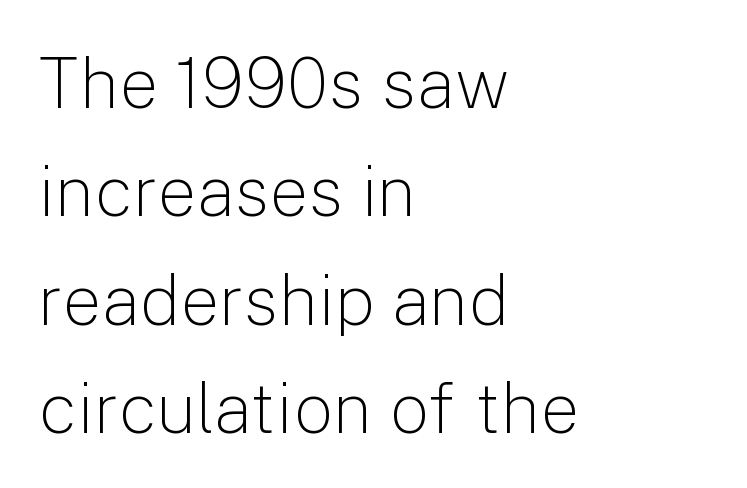
The compositor pushed each line to the left boundary. The cut favours lightness, reaching ordinary text weight at its darkest. Designer's note — italics off, roman on. These lines sit exactly where default settings would place them. The rendering uses natural spacing where letterforms have individual widths.
